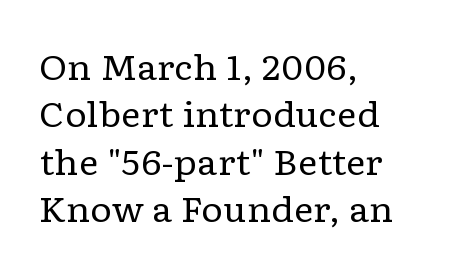
The image shows 34 px regular-weight, wide serif type, upright; set left-aligned, normal line spacing (1.39x), normal letter spacing, not underlined; low stroke contrast and a medium x-height.
